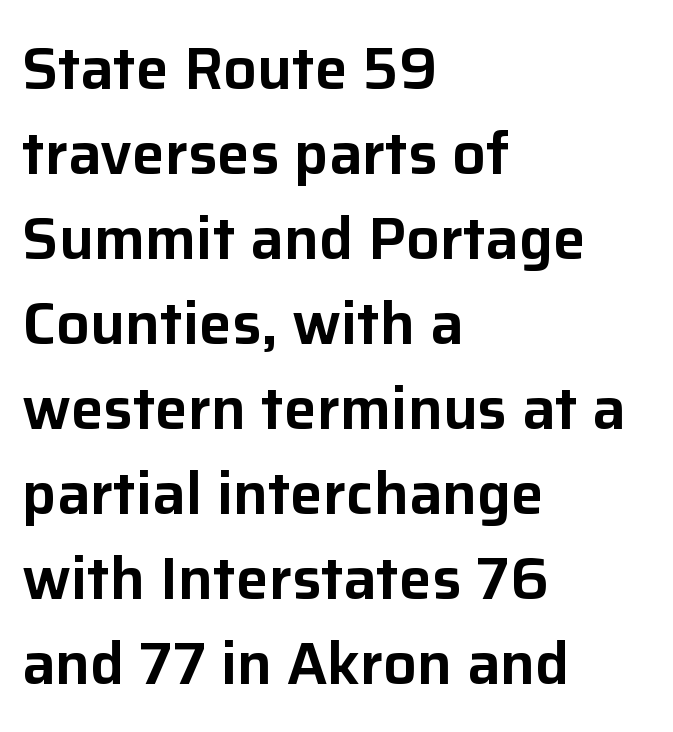
{"serif": "no", "italic": "no", "width": "normal", "stroke_contrast": "low", "x_height": "medium", "monospaced": "no", "underline": "no", "align": "left", "line_spacing": "normal", "line_spacing_ratio": 1.44, "letter_spacing": "normal", "letter_spacing_em": 0.0, "glyph_px": 59}
